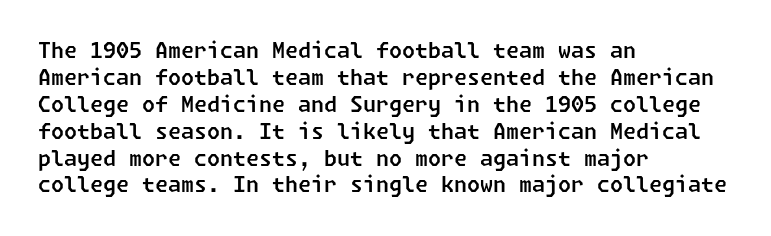
Between one letter and the next there's only the usual sliver of space. Nobody drew a line under any word here. One glance says typical: line gaps are just what's usual. This rendering uses left alignment, leaving the right contour irregular.
